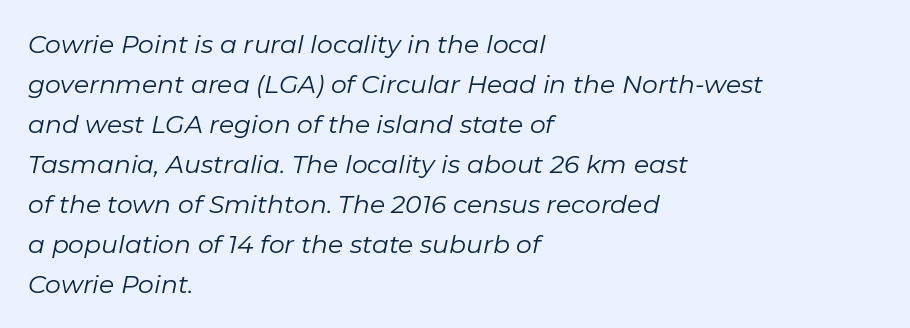
Does extra space separate the letters? No, they use regular spacing. Descender tails drop into unmarked territory. This sample keeps an unexceptional amount of space between lines. Typeset ragged right — the left edge is the straight one. Heft: none added — not bold.
